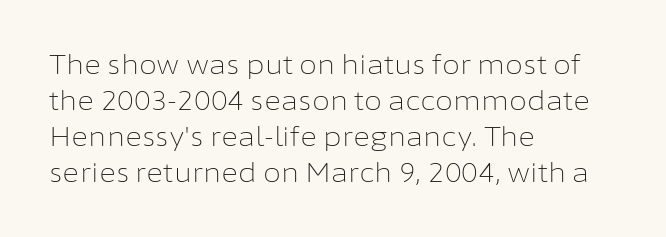
{"italic": "no", "bold": "no", "underline": "no", "align": "left", "line_spacing": "normal", "line_spacing_ratio": 1.38, "letter_spacing": "normal", "letter_spacing_em": 0.0, "glyph_px": 26}
